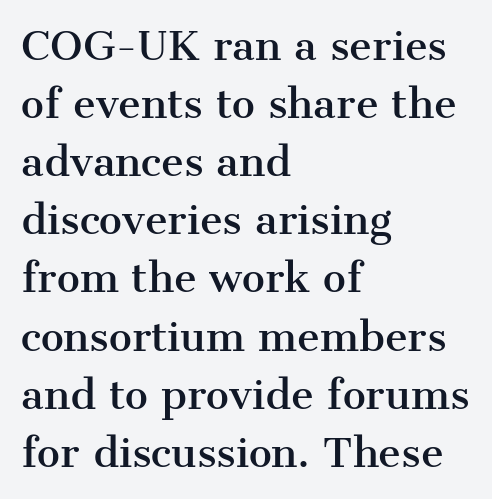
The ragged edge is on the right, which tells us the setting is flush left. Normally led — the rows are evenly, conventionally spaced. The specimen omits any rule beneath the text block's lines. Caption: standard tracking, unaltered. Character widths vary here, with narrow letters taking less room than wide ones. The font family rendered here belongs to the serif group.
